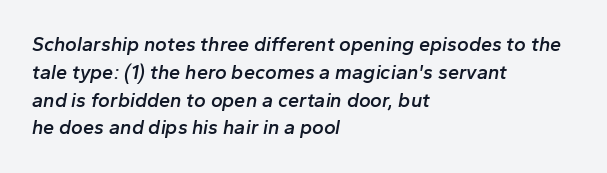
The image shows 20 px text type, italic (leaning right); set left-aligned, normal line spacing (1.39x), normal letter spacing, not underlined.
